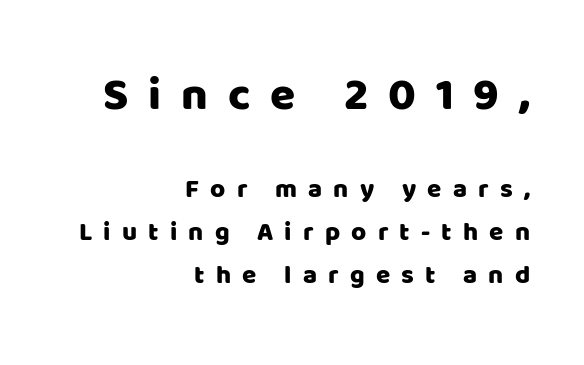
Note the varied advance widths — an 'i' is clearly narrower than an 'm'. A student would call this right alignment; a typographer would say flush right, rag left. You get the large type first, then a drop to smaller type. The font family rendered here belongs to the sans-serif group. A typesetter would mark this as roman, not italic.
